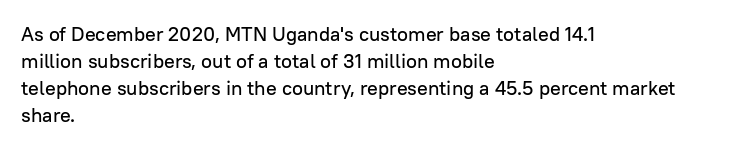
{"italic": "no", "underline": "no", "align": "left", "line_spacing": "normal", "line_spacing_ratio": 1.35, "letter_spacing": "normal", "letter_spacing_em": 0.0, "glyph_px": 20}
